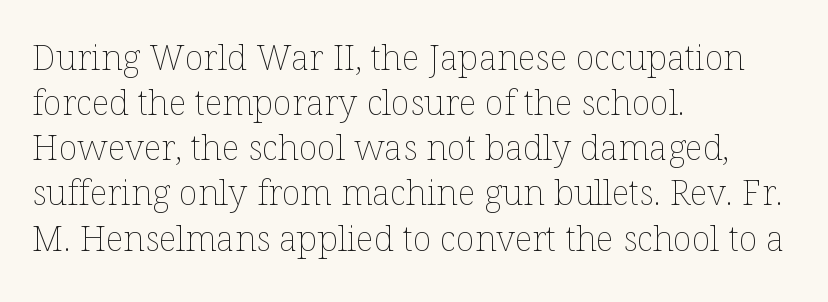
The image shows 35 px thin type, upright; set left-aligned, normal line spacing (1.29x), normal letter spacing, not underlined; low stroke contrast and a medium x-height.
